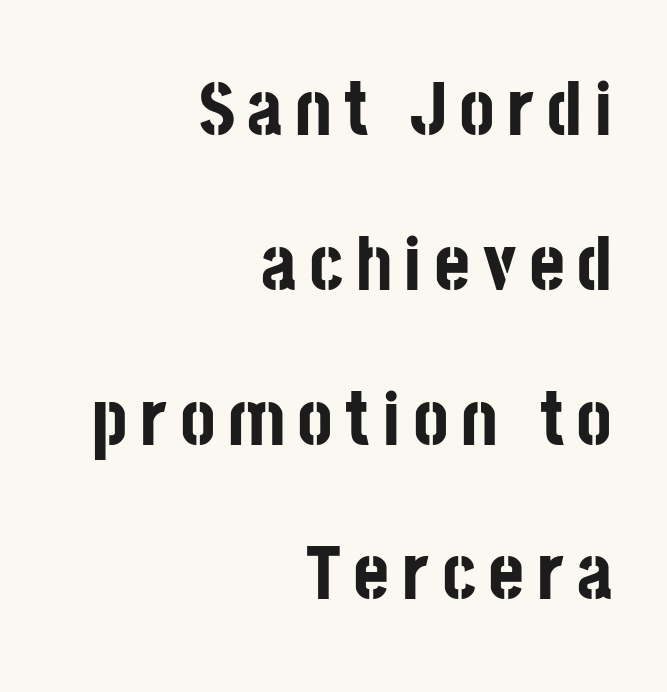
{"serif": "no", "italic": "no", "bold": "yes", "weight": "bold", "width": "condensed", "stroke_contrast": "low", "x_height": "large", "monospaced": "no", "underline": "no", "align": "right", "line_spacing": "loose", "line_spacing_ratio": 2.01, "glyph_px": 77}
